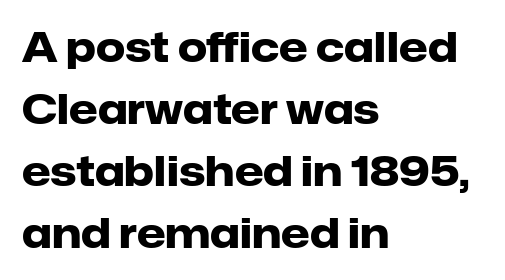
Q: Is the text bold? A: Yes.
Q: Is the text italic (slanted)? A: No, it is upright.
Q: Is the typeface a serif or a sans-serif typeface? A: Sans-serif.
Q: Is the text underlined? A: No.
Q: How is the paragraph aligned? A: Left-aligned.
Q: Is the spacing between letters normal or unusually wide? A: Normal.
Q: Is the spacing between lines tight, normal or loose? A: Normal.
Q: Width (condensed, normal, or wide)? A: Normal.
Q: Stroke contrast? A: Low.
Q: x-height? A: Medium.
Q: Monospaced? A: No.
